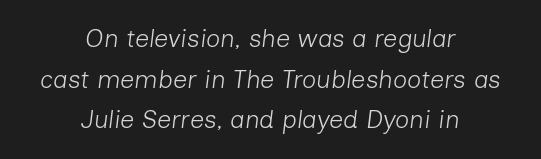
{"italic": "yes", "lean": "right", "slant_degrees": 7, "bold": "no", "underline": "no", "align": "center", "line_spacing": "normal", "line_spacing_ratio": 1.63, "letter_spacing": "normal", "letter_spacing_em": 0.0, "glyph_px": 25}
